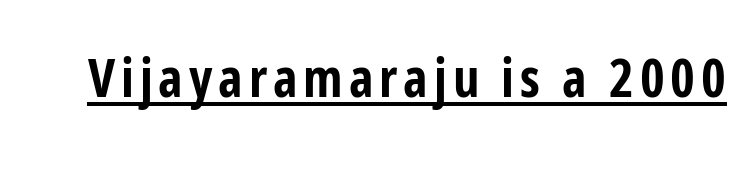
Nothing sits at the stroke ends, so this counts as sans-serif. Is there any slant? The stems are plumb. The face used here is proportionally spaced, like ordinary book or web type. Underlined type.
